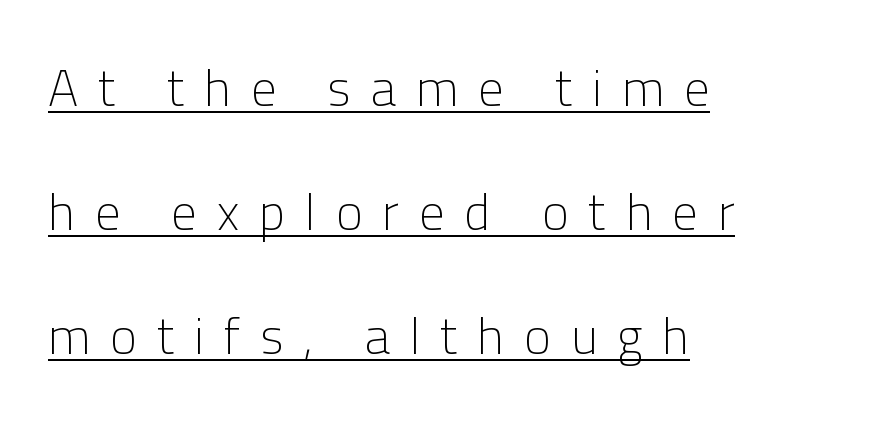
Q: Is the text bold? A: No.
Q: Is the text italic (slanted)? A: No, it is upright.
Q: Is the typeface a serif or a sans-serif typeface? A: Sans-serif.
Q: Is the text underlined? A: Yes.
Q: How is the paragraph aligned? A: Left-aligned.
Q: Is the spacing between letters normal or unusually wide? A: Unusually wide.
Q: Is the spacing between lines tight, normal or loose? A: Loose.
Q: Width (condensed, normal, or wide)? A: Normal.
Q: Stroke contrast? A: Low.
Q: x-height? A: Medium.
Q: Monospaced? A: No.
